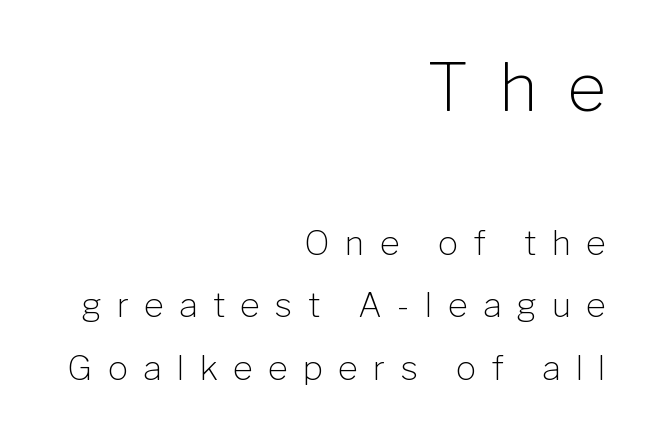
Q: Is the text bold? A: No.
Q: Is the text italic (slanted)? A: No, it is upright.
Q: Is the typeface a serif or a sans-serif typeface? A: Sans-serif.
Q: Is the text underlined? A: No.
Q: How is the paragraph aligned? A: Right-aligned.
Q: Is the spacing between letters normal or unusually wide? A: Unusually wide.
Q: Which block of text is set in a larger size, the first (top) or the second (bottom)? A: The first (top) one.
Q: Width (condensed, normal, or wide)? A: Normal.
Q: Stroke contrast? A: Low.
Q: x-height? A: Medium.
Q: Monospaced? A: No.
